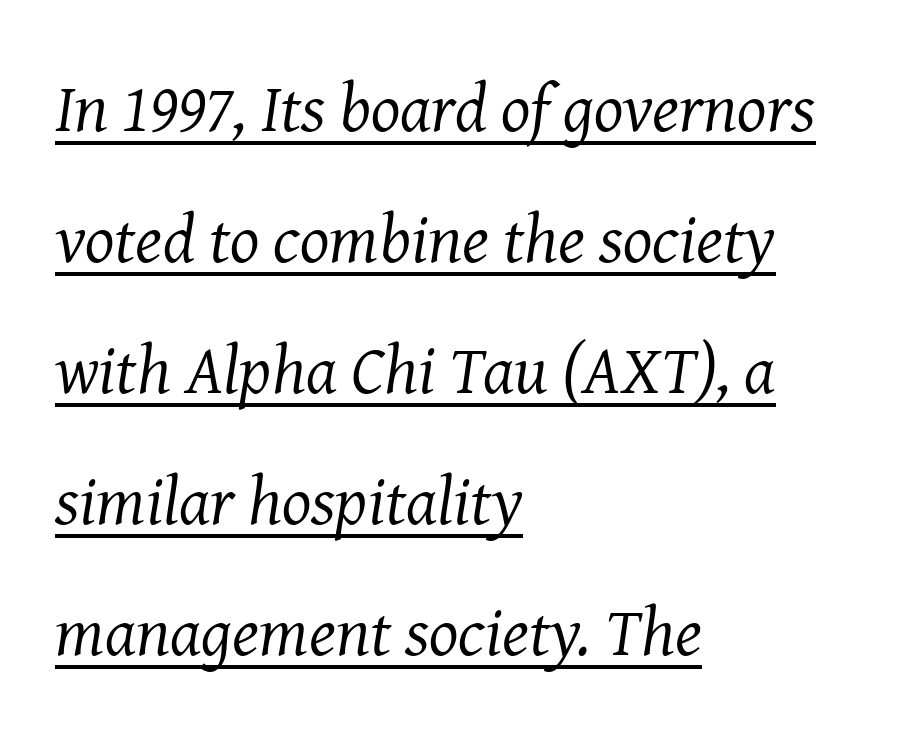
Nothing heavy about these letters — not bold at all. Standard letterfit; no display-style spreading of the glyphs. The rendering uses natural spacing where letterforms have individual widths. The lines are quadded left.
